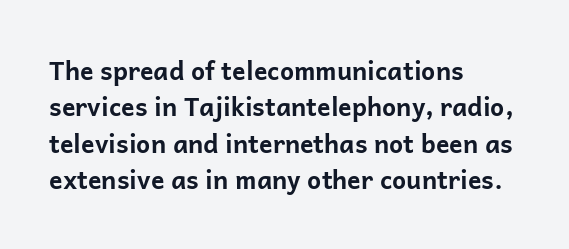
{"italic": "no", "bold": "yes", "underline": "no", "align": "left", "line_spacing": "normal", "line_spacing_ratio": 1.46, "letter_spacing": "normal", "letter_spacing_em": 0.0, "glyph_px": 25}
